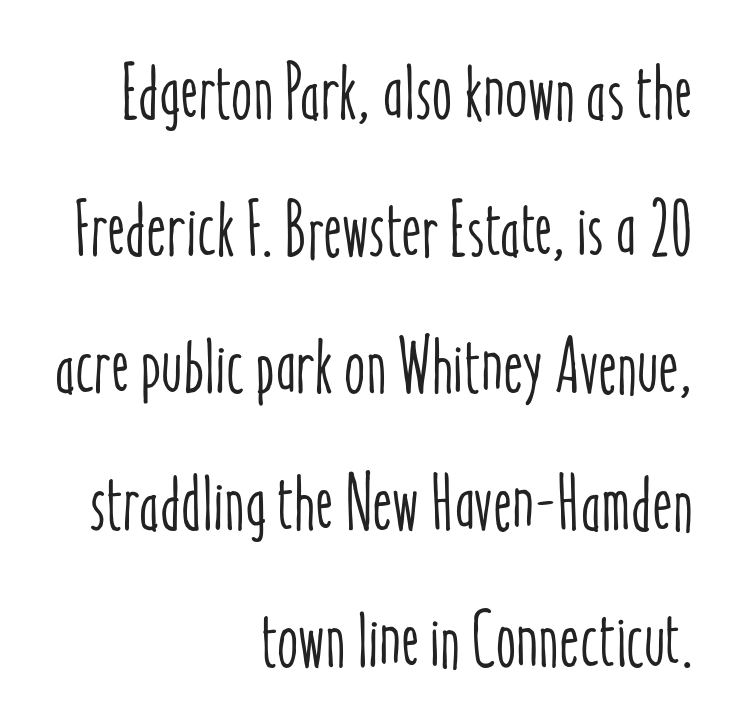
Q: Is the text italic (slanted)? A: No, it is upright.
Q: Is the text underlined? A: No.
Q: How is the paragraph aligned? A: Right-aligned.
Q: Is the spacing between letters normal or unusually wide? A: Normal.
Q: Width (condensed, normal, or wide)? A: Condensed.
Q: Stroke contrast? A: Low.
Q: x-height? A: Medium.
Q: Monospaced? A: No.
